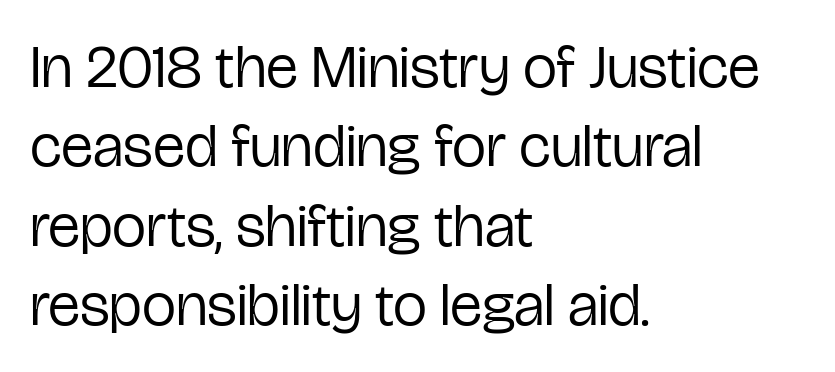
The compositor pushed each line to the left boundary. Descender tails drop into unmarked territory. The letters advance in unequal steps, a hallmark of proportional type. Line spacing here is normal. In terms of letterspacing, this is plain default setting.
